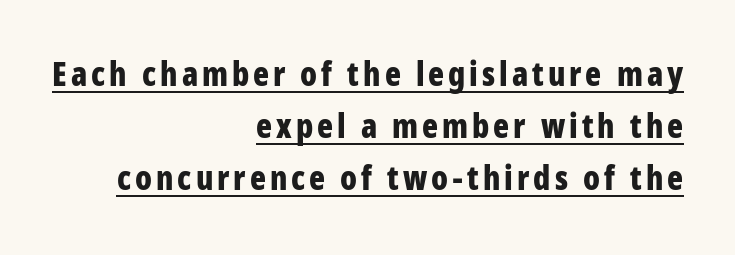
Like a heading marked for emphasis, these lines bear an underscore. A typesetter would mark this as roman, not italic. Is this a fixed-width face? No — the glyphs have proportional, varying widths. Where is the straight margin? On the right. The letters are bold, with thick, heavy strokes.
